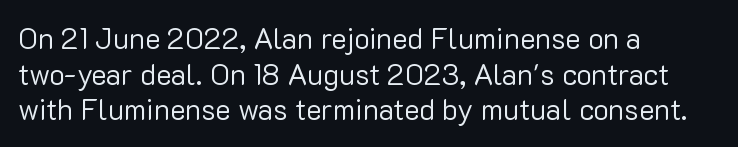
The image shows 29 px regular-weight sans-serif type, upright; set left-aligned, line spacing 1.23x, normal letter spacing, not underlined; low stroke contrast and a medium x-height.
